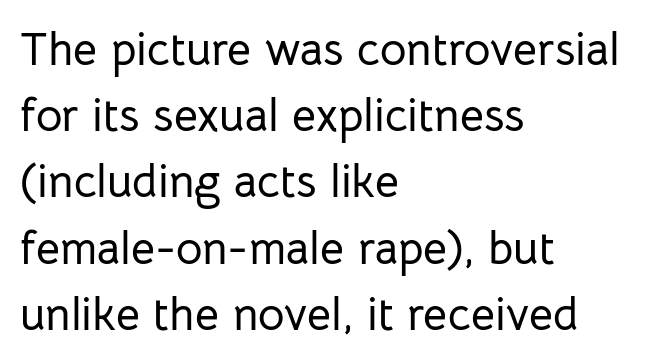
{"serif": "no", "italic": "no", "width": "normal", "stroke_contrast": "low", "x_height": "medium", "monospaced": "no", "underline": "no", "align": "left", "line_spacing": "normal", "line_spacing_ratio": 1.44, "letter_spacing": "normal", "letter_spacing_em": 0.0, "glyph_px": 46}
